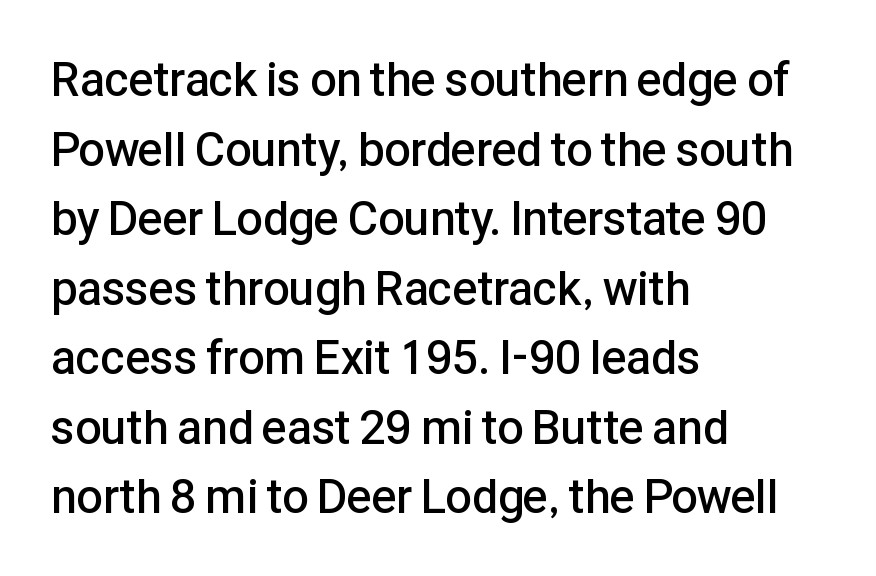
Q: Is the text bold? A: Semi-bold.
Q: Is the text italic (slanted)? A: No, it is upright.
Q: Is the typeface a serif or a sans-serif typeface? A: Sans-serif.
Q: Is the text underlined? A: No.
Q: How is the paragraph aligned? A: Left-aligned.
Q: Is the spacing between letters normal or unusually wide? A: Normal.
Q: Is the spacing between lines tight, normal or loose? A: Normal.
Q: Width (condensed, normal, or wide)? A: Normal.
Q: Stroke contrast? A: Low.
Q: x-height? A: Medium.
Q: Monospaced? A: No.
